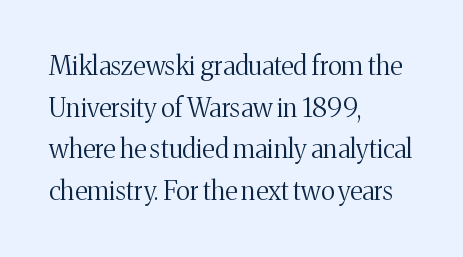
Q: Is the text bold? A: No.
Q: Is the text italic (slanted)? A: No, it is upright.
Q: Is the text underlined? A: No.
Q: How is the paragraph aligned? A: Left-aligned.
Q: Is the spacing between letters normal or unusually wide? A: Normal.
Q: Is the spacing between lines tight, normal or loose? A: Normal.
